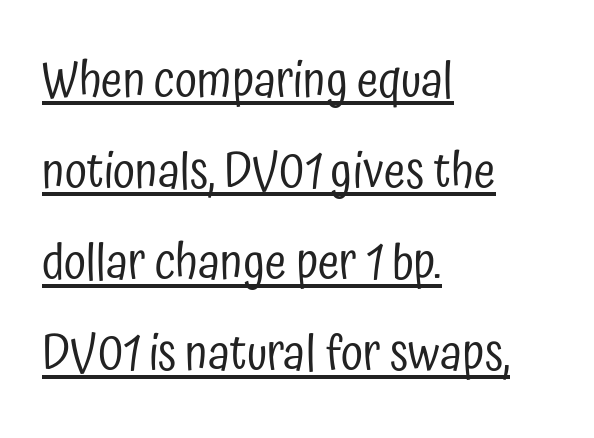
The paragraph shown leans on its left margin. No italicization has been applied; the sample stays upright. Is this a fixed-width face? No — the glyphs have proportional, varying widths. Beneath each row of characters lies a ruled line.
